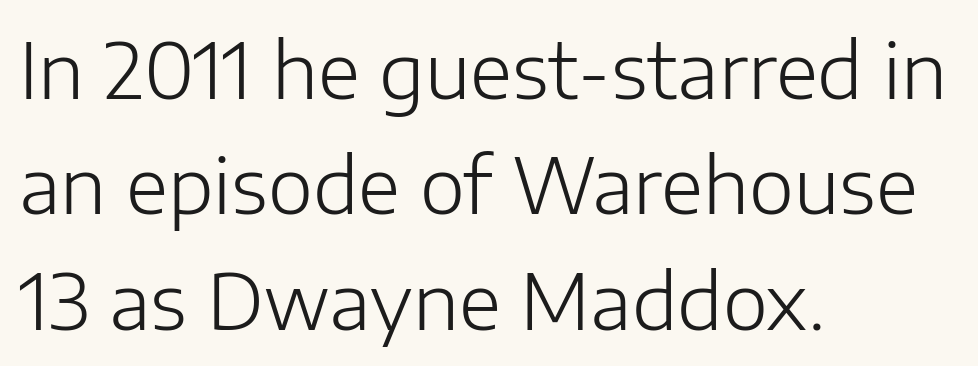
Q: Is the text bold? A: No.
Q: Is the text italic (slanted)? A: No, it is upright.
Q: Is the typeface a serif or a sans-serif typeface? A: Sans-serif.
Q: Is the text underlined? A: No.
Q: How is the paragraph aligned? A: Left-aligned.
Q: Is the spacing between letters normal or unusually wide? A: Normal.
Q: Is the spacing between lines tight, normal or loose? A: Normal.
Q: Width (condensed, normal, or wide)? A: Normal.
Q: Stroke contrast? A: Low.
Q: x-height? A: Medium.
Q: Monospaced? A: No.
